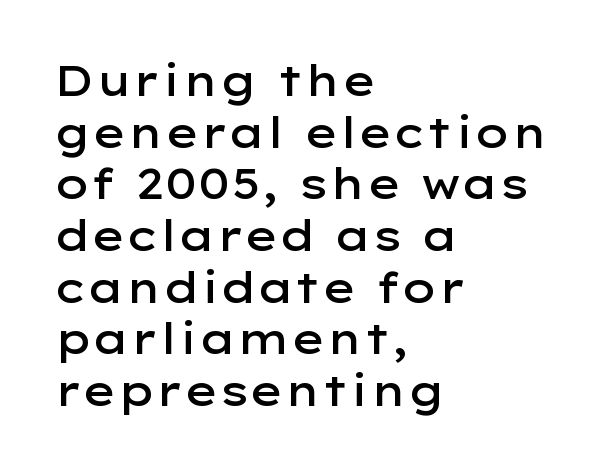
Proportional: the letters do not fall into vertical columns. Italic? Not at all — the glyphs are vertical. This is sans-serif lettering, the kind often seen on screens and signage. A clean baseline with only descenders dipping below it.
